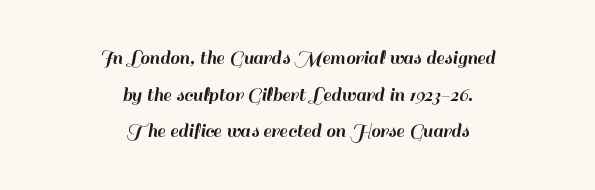
Q: Is the text italic (slanted)? A: Yes.
Q: Is the text underlined? A: No.
Q: How is the paragraph aligned? A: Centered.
Q: Is the spacing between letters normal or unusually wide? A: Normal.
